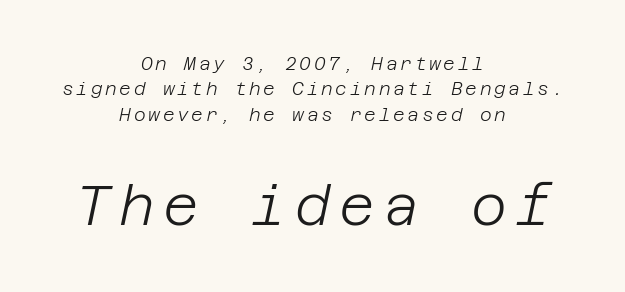
{"italic": "yes", "lean": "right", "slant_degrees": 12, "bold": "no", "weight": "light", "width": "normal", "stroke_contrast": "low", "x_height": "large", "underline": "no", "align": "center", "line_spacing": "normal", "line_spacing_ratio": 1.41, "larger_block": "second", "size_ratio": 3.06, "glyph_px": 55}
